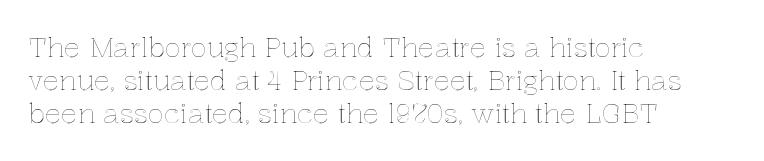
Every row of glyphs begins at an identical x-position on the left. These lines were composed using upright roman letters. Standard letterfit; no display-style spreading of the glyphs. The glyphs are unaccompanied by any horizontal stroke below them.
